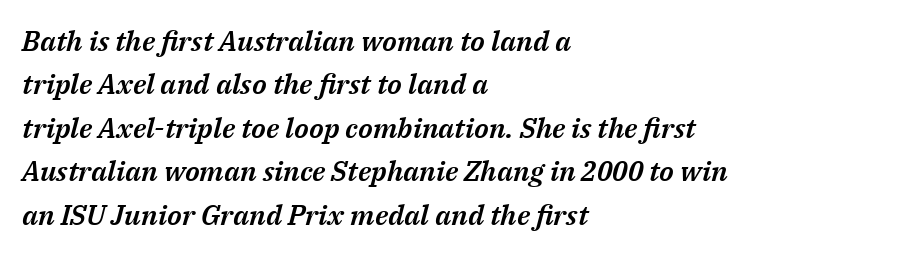
{"italic": "yes", "lean": "right", "slant_degrees": 14, "width": "normal", "stroke_contrast": "medium", "x_height": "medium", "monospaced": "no", "underline": "no", "align": "left", "line_spacing": "normal", "line_spacing_ratio": 1.55, "letter_spacing": "normal", "letter_spacing_em": 0.0, "glyph_px": 28}
